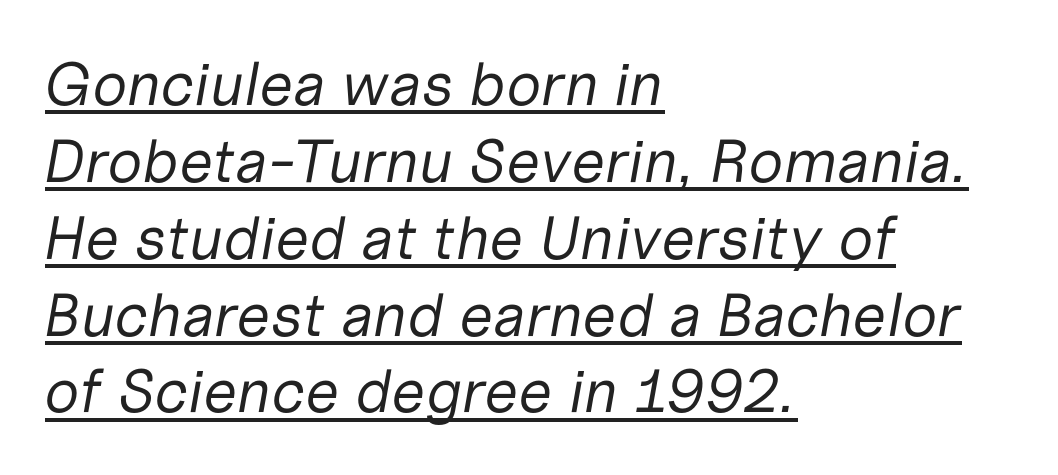
The image shows 61 px regular-weight type, italic (leaning right); set left-aligned, normal line spacing (1.26x), normal letter spacing, underlined; low stroke contrast and a medium x-height.
